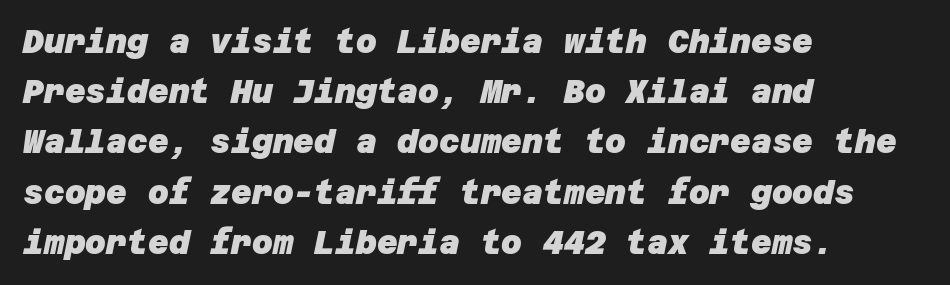
The image shows 32 px heavy sans-serif type; set left-aligned, normal line spacing (1.57x), normal letter spacing, not underlined; low stroke contrast and a large x-height.
